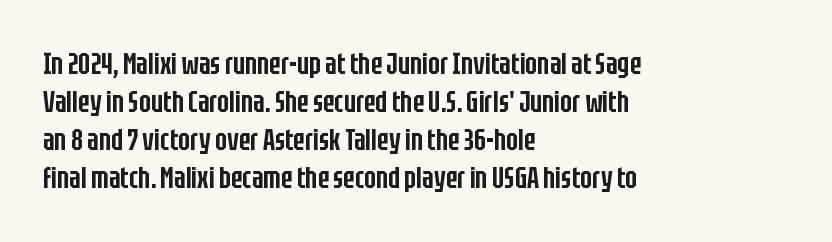
Q: Is the text bold? A: Semi-bold.
Q: Is the text italic (slanted)? A: No, it is upright.
Q: Is the typeface a serif or a sans-serif typeface? A: Sans-serif.
Q: Is the text underlined? A: No.
Q: How is the paragraph aligned? A: Left-aligned.
Q: Is the spacing between letters normal or unusually wide? A: Normal.
Q: Width (condensed, normal, or wide)? A: Condensed.
Q: Stroke contrast? A: Low.
Q: x-height? A: Large.
Q: Monospaced? A: No.
